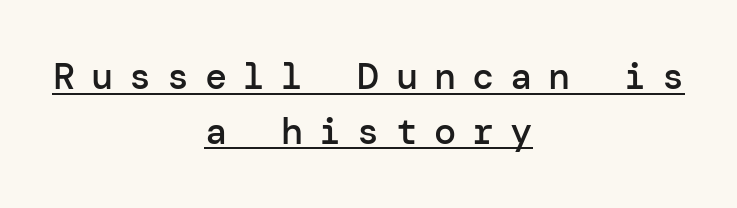
The image shows 37 px semibold sans-serif type, upright; set centered, normal line spacing (1.48x), unusually wide letter spacing (+0.43 em), underlined; low stroke contrast and a medium x-height.
